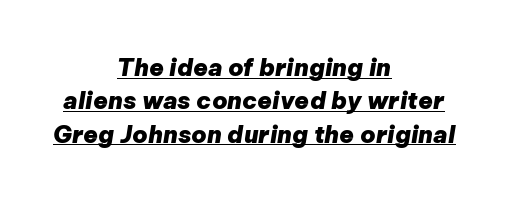
The image shows 24 px bold type, italic (leaning right); set centered, normal line spacing (1.39x), normal letter spacing, underlined.
